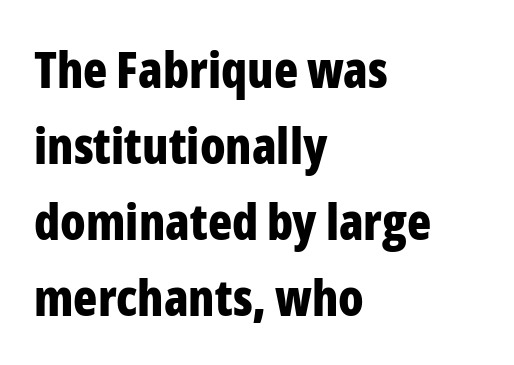
The image shows 50 px bold, condensed sans-serif type, upright; set left-aligned, normal line spacing (1.52x), normal letter spacing, not underlined; low stroke contrast and a medium x-height.
